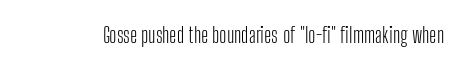
The image shows 22 px text type, upright; set normal letter spacing, not underlined.
